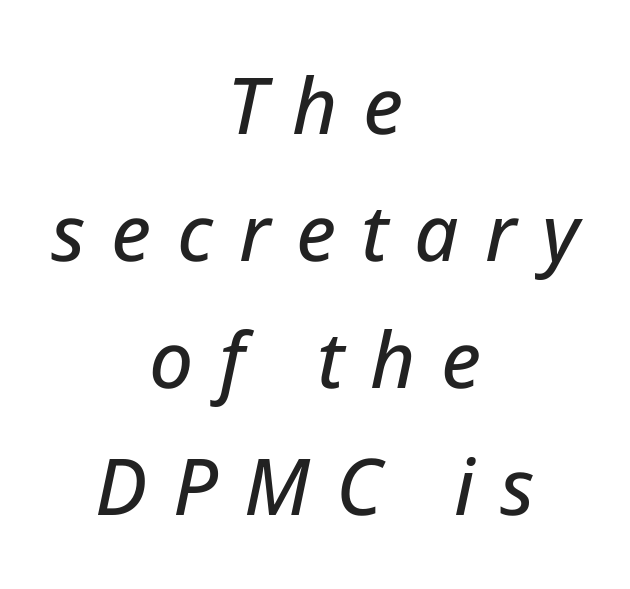
Q: Is the text italic (slanted)? A: Yes, it leans right by about 12 degrees.
Q: Is the text underlined? A: No.
Q: How is the paragraph aligned? A: Centered.
Q: Is the spacing between letters normal or unusually wide? A: Unusually wide.
Q: Is the spacing between lines tight, normal or loose? A: Normal.
Q: Width (condensed, normal, or wide)? A: Normal.
Q: Stroke contrast? A: Low.
Q: x-height? A: Medium.
Q: Monospaced? A: No.
